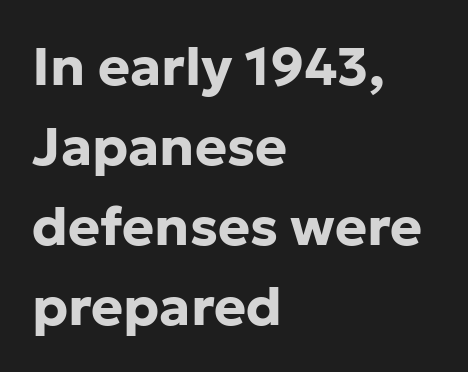
Q: Is the text bold? A: Yes.
Q: Is the text italic (slanted)? A: No, it is upright.
Q: Is the typeface a serif or a sans-serif typeface? A: Sans-serif.
Q: Is the text underlined? A: No.
Q: How is the paragraph aligned? A: Left-aligned.
Q: Is the spacing between letters normal or unusually wide? A: Normal.
Q: Is the spacing between lines tight, normal or loose? A: Normal.
Q: Width (condensed, normal, or wide)? A: Normal.
Q: Stroke contrast? A: Low.
Q: x-height? A: Medium.
Q: Monospaced? A: No.
